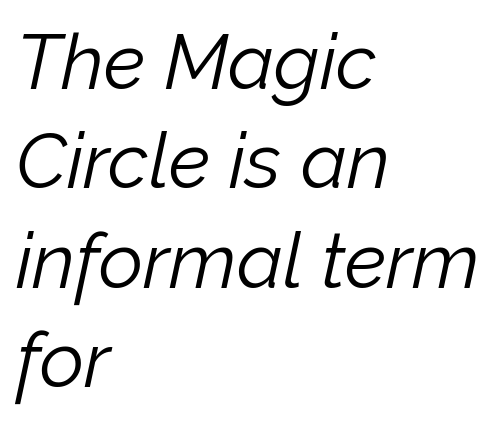
In terms of leading, this rendering sits right in the middle. This sample has the flowing, uneven cadence of proportional lettering. The weight would be labelled regular, book, light, or lighter still. This is oblique type, the kind used for emphasis or titles. Plain, unruled lines of type.
